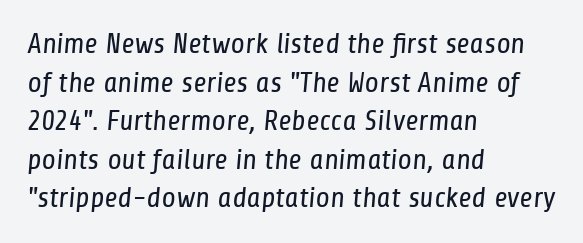
{"serif": "no", "bold": "no", "weight": "regular", "width": "condensed", "stroke_contrast": "low", "x_height": "medium", "monospaced": "no", "underline": "no", "align": "left", "line_spacing": "normal", "line_spacing_ratio": 1.33, "letter_spacing": "normal", "letter_spacing_em": 0.0, "glyph_px": 29}
